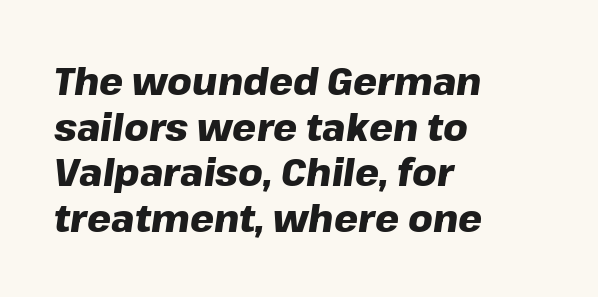
In terms of posture, this sample is oblique. Underlining? Definitely not there. All the whitespace from short lines collects on the right. Look at the stroke-to-counter ratio: heavy, a bold. No extra tracking has been applied to these lines.
